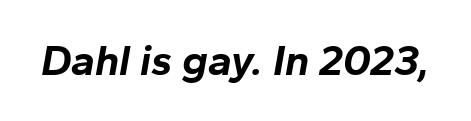
Q: Is the text bold? A: Yes.
Q: Is the text italic (slanted)? A: Yes, it leans right by about 10 degrees.
Q: Is the text underlined? A: No.
Q: Is the spacing between letters normal or unusually wide? A: Normal.
Q: Width (condensed, normal, or wide)? A: Normal.
Q: Stroke contrast? A: Low.
Q: x-height? A: Medium.
Q: Monospaced? A: No.
